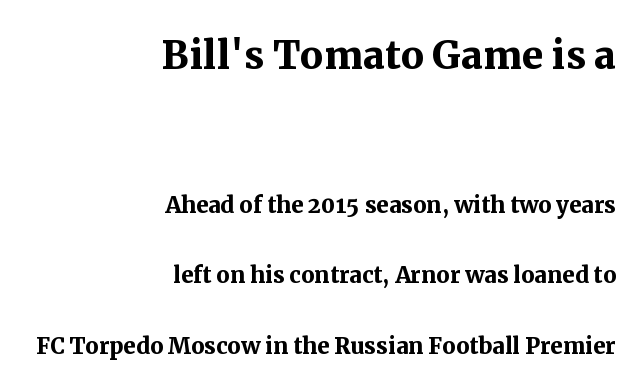
Q: Is the text bold? A: Yes.
Q: Is the text italic (slanted)? A: No, it is upright.
Q: Is the typeface a serif or a sans-serif typeface? A: Serif.
Q: Is the text underlined? A: No.
Q: How is the paragraph aligned? A: Right-aligned.
Q: Is the spacing between letters normal or unusually wide? A: Normal.
Q: Is the spacing between lines tight, normal or loose? A: Loose.
Q: Which block of text is set in a larger size, the first (top) or the second (bottom)? A: The first (top) one.
Q: Width (condensed, normal, or wide)? A: Normal.
Q: Stroke contrast? A: Medium.
Q: x-height? A: Medium.
Q: Monospaced? A: No.
